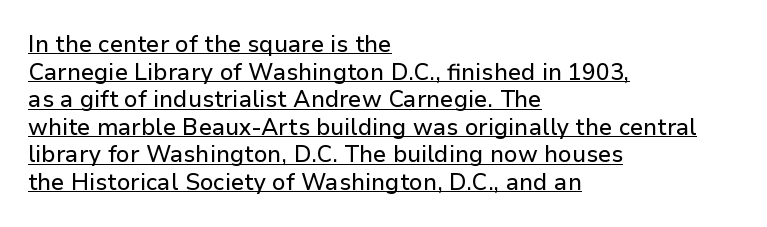
Q: Is the text italic (slanted)? A: No, it is upright.
Q: Is the text underlined? A: Yes.
Q: How is the paragraph aligned? A: Left-aligned.
Q: Is the spacing between letters normal or unusually wide? A: Normal.
